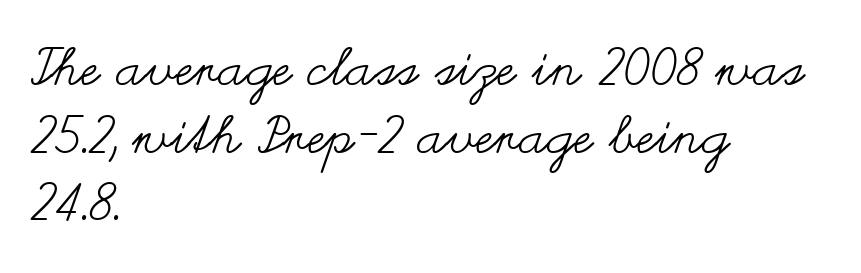
{"bold": "no", "weight": "regular", "width": "wide", "stroke_contrast": "medium", "x_height": "small", "monospaced": "no", "underline": "no", "align": "left", "line_spacing": "normal", "line_spacing_ratio": 1.3, "letter_spacing": "normal", "letter_spacing_em": 0.0, "glyph_px": 52}
